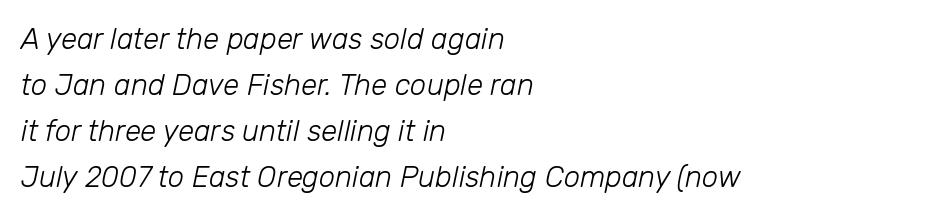
The lines in this sample share a left origin and differ only in where they stop. Underlining? Definitely not there. This block has exactly the height ordinary leading produces. Compared with ordinary roman type, these characters are visibly tilted.
